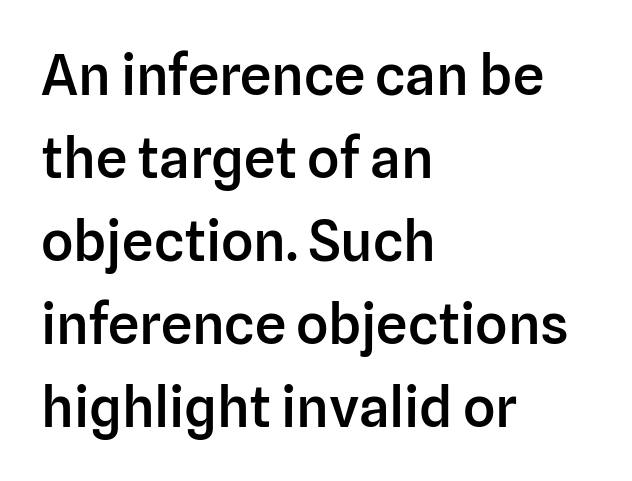
Q: Is the text bold? A: Semi-bold.
Q: Is the text italic (slanted)? A: No, it is upright.
Q: Is the typeface a serif or a sans-serif typeface? A: Sans-serif.
Q: Is the text underlined? A: No.
Q: How is the paragraph aligned? A: Left-aligned.
Q: Is the spacing between letters normal or unusually wide? A: Normal.
Q: Is the spacing between lines tight, normal or loose? A: Normal.
Q: Width (condensed, normal, or wide)? A: Normal.
Q: Stroke contrast? A: Low.
Q: x-height? A: Medium.
Q: Monospaced? A: No.
